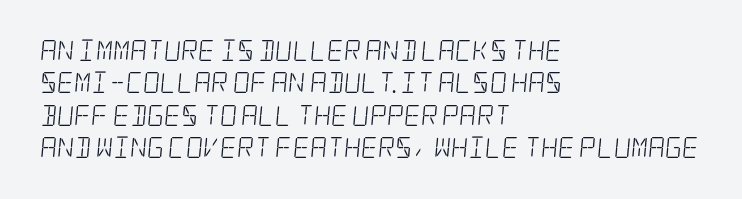
{"bold": "no", "underline": "no", "align": "left", "line_spacing": "normal", "line_spacing_ratio": 1.54, "letter_spacing": "normal", "letter_spacing_em": 0.0, "glyph_px": 21}
